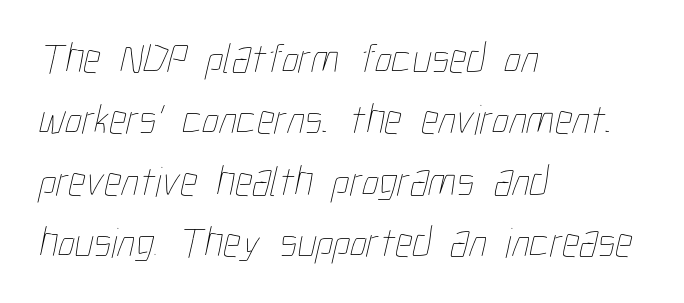
The image shows 43 px thin, condensed type; set left-aligned, normal line spacing (1.43x), normal letter spacing, not underlined; low stroke contrast and a medium x-height.
